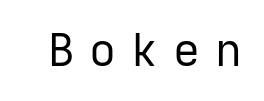
Q: Is the text bold? A: No.
Q: Is the text italic (slanted)? A: No, it is upright.
Q: Is the typeface a serif or a sans-serif typeface? A: Sans-serif.
Q: Is the text underlined? A: No.
Q: Is the spacing between letters normal or unusually wide? A: Unusually wide.
Q: Width (condensed, normal, or wide)? A: Normal.
Q: Stroke contrast? A: Low.
Q: x-height? A: Medium.
